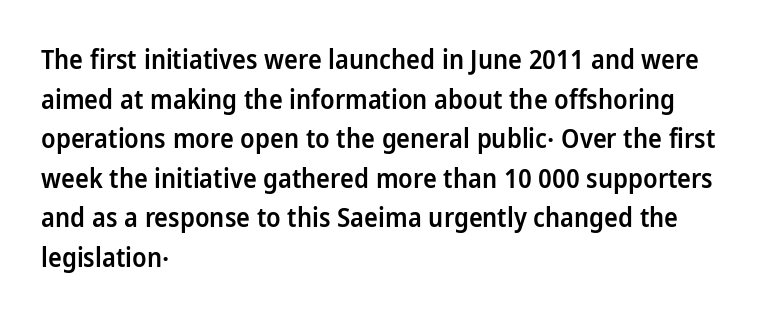
Q: Is the text bold? A: Semi-bold.
Q: Is the text italic (slanted)? A: No, it is upright.
Q: Is the text underlined? A: No.
Q: How is the paragraph aligned? A: Left-aligned.
Q: Is the spacing between letters normal or unusually wide? A: Normal.
Q: Is the spacing between lines tight, normal or loose? A: Normal.
